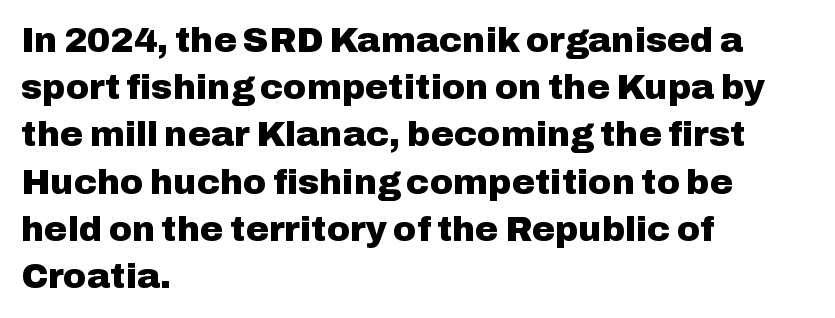
Q: Is the text bold? A: Yes.
Q: Is the text italic (slanted)? A: No, it is upright.
Q: Is the typeface a serif or a sans-serif typeface? A: Sans-serif.
Q: Is the text underlined? A: No.
Q: How is the paragraph aligned? A: Left-aligned.
Q: Is the spacing between letters normal or unusually wide? A: Normal.
Q: Is the spacing between lines tight, normal or loose? A: Normal.
Q: Width (condensed, normal, or wide)? A: Normal.
Q: Stroke contrast? A: Low.
Q: x-height? A: Medium.
Q: Monospaced? A: No.
